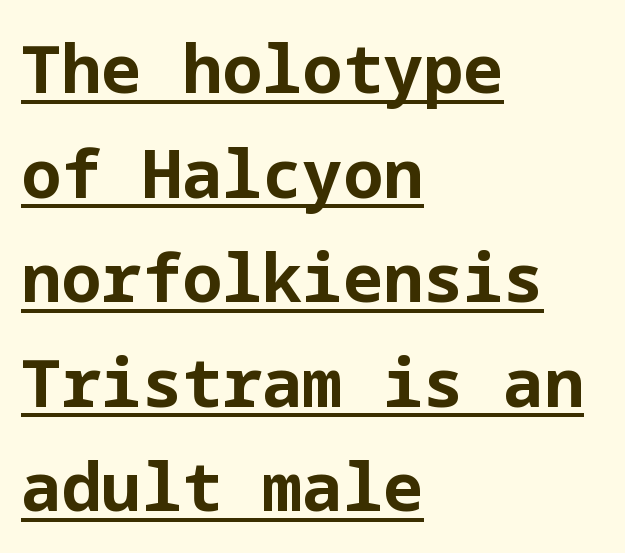
The image shows 67 px bold sans-serif type, upright; set left-aligned, normal line spacing (1.56x), normal letter spacing, underlined; low stroke contrast and a medium x-height.
